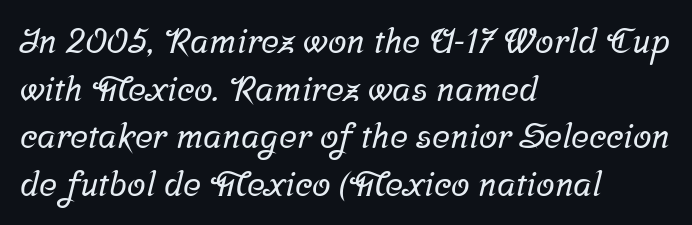
Q: Is the text underlined? A: No.
Q: How is the paragraph aligned? A: Left-aligned.
Q: Is the spacing between letters normal or unusually wide? A: Normal.
Q: Is the spacing between lines tight, normal or loose? A: Normal.
Q: Width (condensed, normal, or wide)? A: Normal.
Q: Stroke contrast? A: Low.
Q: x-height? A: Medium.
Q: Monospaced? A: No.
